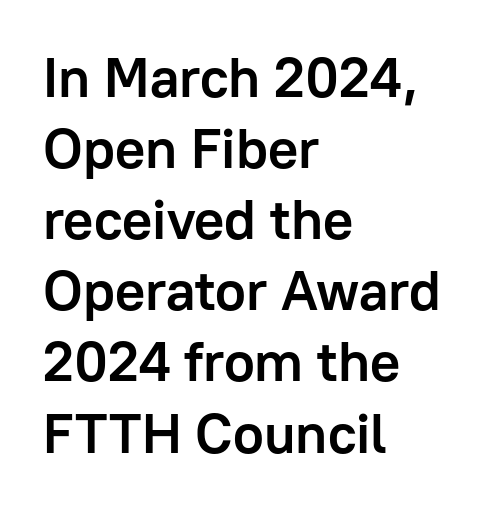
{"serif": "no", "italic": "no", "bold": "yes", "weight": "semibold", "width": "normal", "stroke_contrast": "low", "x_height": "medium", "monospaced": "no", "underline": "no", "align": "left", "line_spacing": "normal", "line_spacing_ratio": 1.27, "letter_spacing": "normal", "letter_spacing_em": 0.0, "glyph_px": 56}
